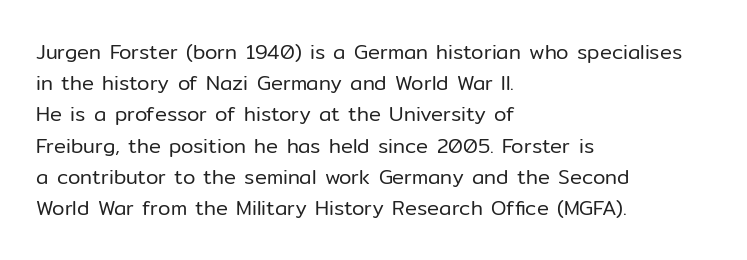
The image shows 20 px text type, upright; set left-aligned, normal line spacing (1.56x), normal letter spacing, not underlined.
